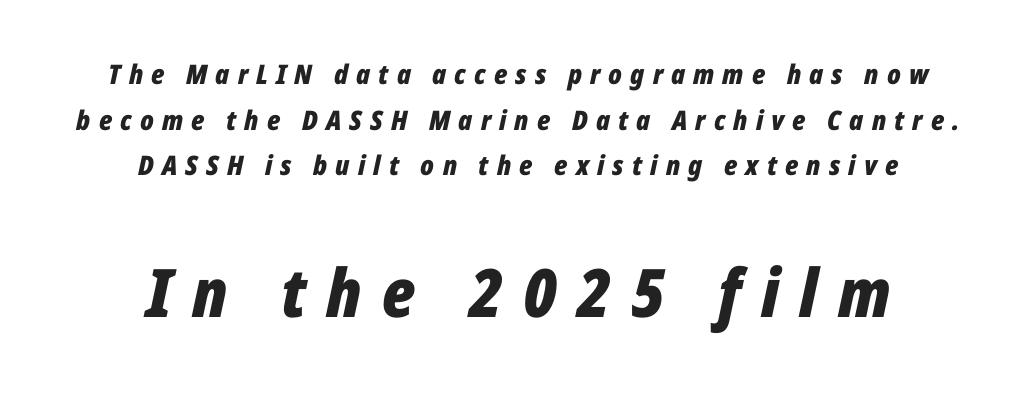
The image shows 67 px bold, condensed type, italic (leaning right); set centered, normal line spacing (1.69x), unusually wide letter spacing (+0.3 em), not underlined; the second (bottom) block is 2.48x larger; low stroke contrast and a medium x-height.
